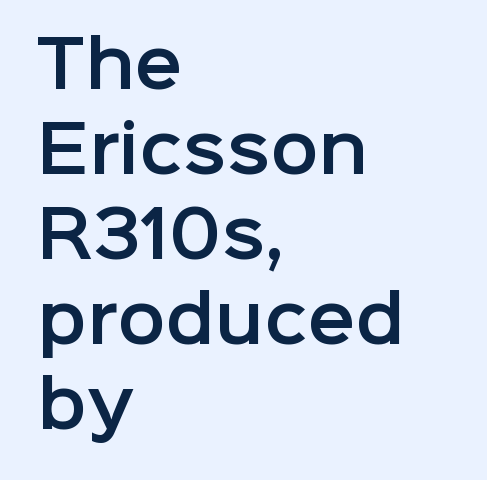
{"serif": "no", "italic": "no", "width": "normal", "stroke_contrast": "low", "x_height": "medium", "monospaced": "no", "underline": "no", "align": "left", "line_spacing": "normal", "line_spacing_ratio": 1.33, "letter_spacing": "normal", "letter_spacing_em": 0.0, "glyph_px": 64}
